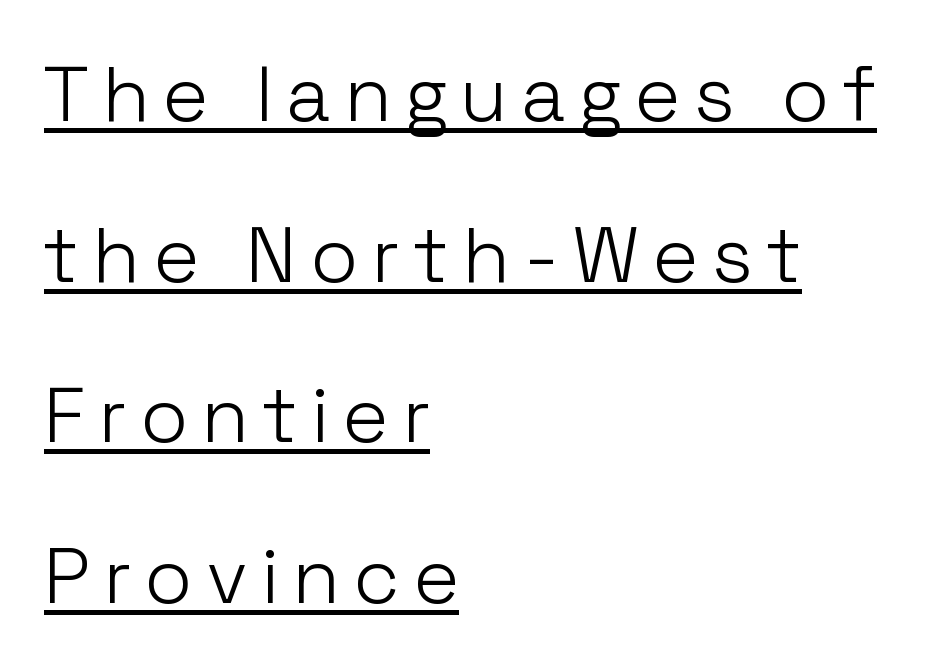
Each line of the rendering has a horizontal stroke beneath the glyphs. Notice how the stems are strictly vertical — no italics here. A typesetter would call this leading open, well beyond the default. Spacing verdict: proportional, widths tailored to each character.
